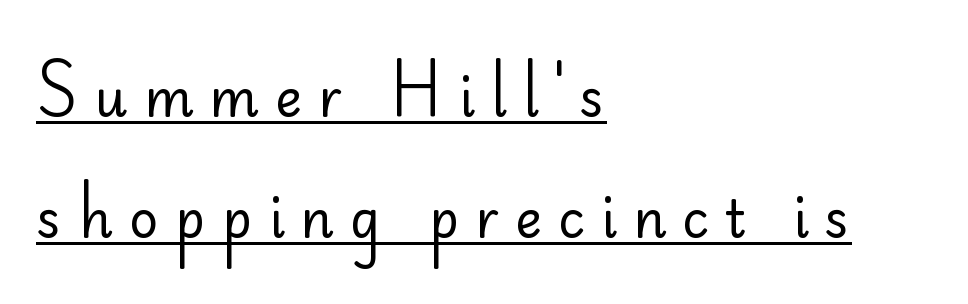
The image shows 51 px regular-weight sans-serif type, upright; set left-aligned, loose line spacing (2.37x), unusually wide letter spacing (+0.32 em), underlined; low stroke contrast and a small x-height.
